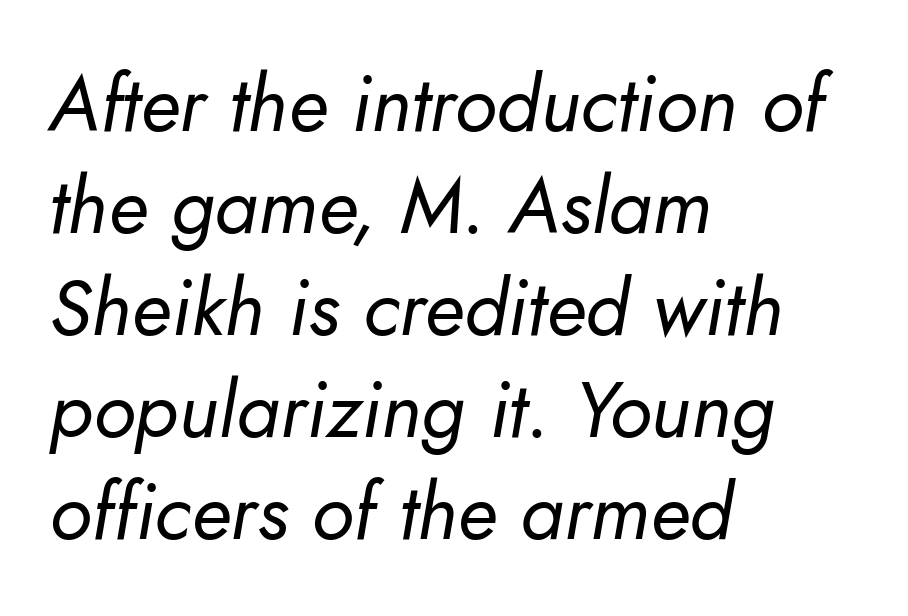
{"italic": "yes", "lean": "right", "slant_degrees": 10, "bold": "no", "weight": "regular", "width": "normal", "stroke_contrast": "low", "x_height": "small", "monospaced": "no", "underline": "no", "align": "left", "line_spacing": "normal", "line_spacing_ratio": 1.29, "letter_spacing": "normal", "letter_spacing_em": 0.0, "glyph_px": 79}
